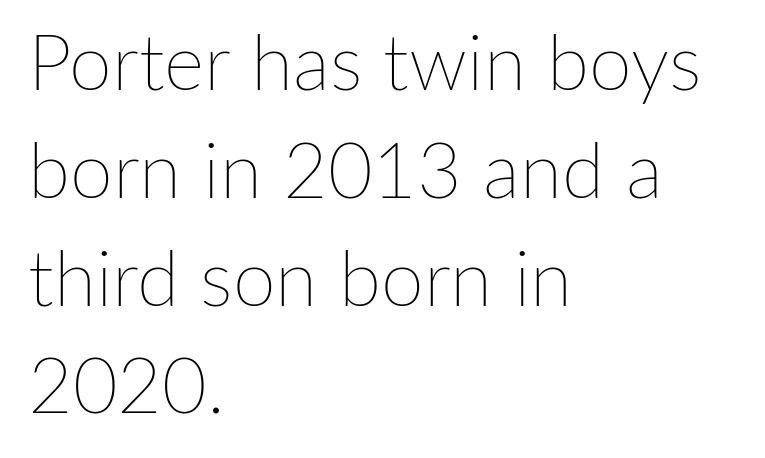
{"italic": "no", "bold": "no", "weight": "thin", "width": "normal", "stroke_contrast": "low", "x_height": "medium", "monospaced": "no", "underline": "no", "align": "left", "line_spacing": "normal", "line_spacing_ratio": 1.4, "letter_spacing": "normal", "letter_spacing_em": 0.0, "glyph_px": 77}
